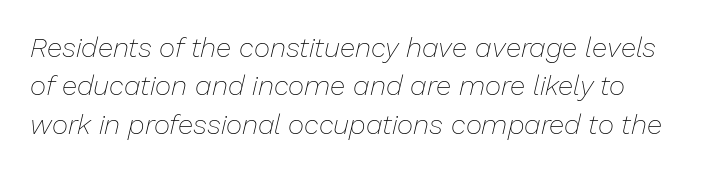
Quick note: italic. The specimen omits any rule beneath the text block's lines. The letterforms sit shoulder to shoulder at normal distance. This sample has the flowing, uneven cadence of proportional lettering. Weight class: somewhere from thin through regular.
